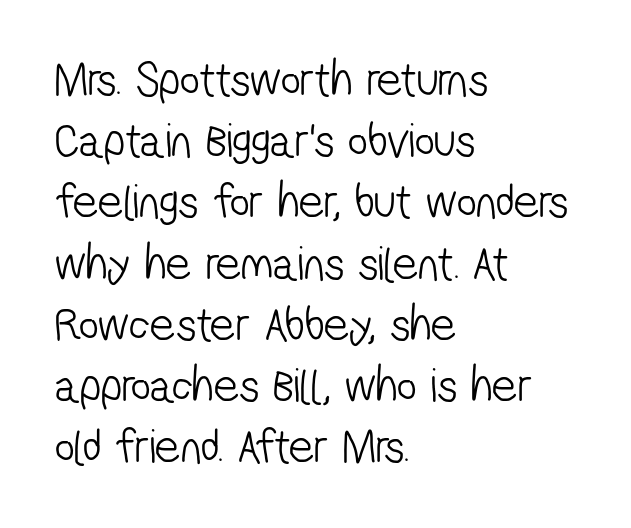
A bare baseline throughout the passage. Honestly, the letter spacing is just normal — you wouldn't notice it. Normally led — the rows are evenly, conventionally spaced. Ink coverage per letter is moderate at most. Character widths vary here, with narrow letters taking less room than wide ones.
